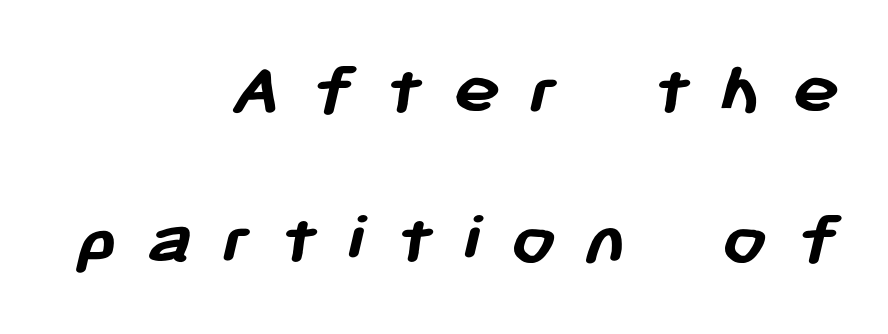
{"serif": "no", "bold": "yes", "weight": "semibold", "width": "normal", "stroke_contrast": "low", "x_height": "medium", "monospaced": "no", "underline": "no", "align": "right", "line_spacing_ratio": 1.89, "letter_spacing": "wide", "letter_spacing_em": 0.37, "glyph_px": 79}
